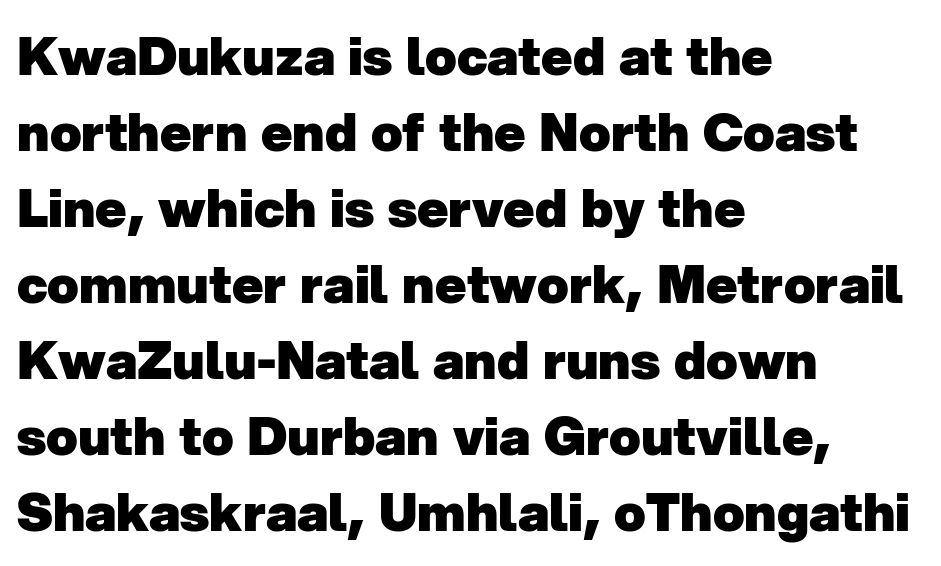
{"serif": "no", "bold": "yes", "weight": "heavy", "width": "normal", "stroke_contrast": "low", "x_height": "medium", "monospaced": "no", "underline": "no", "align": "left", "line_spacing": "normal", "line_spacing_ratio": 1.46, "letter_spacing": "normal", "letter_spacing_em": 0.0, "glyph_px": 52}
